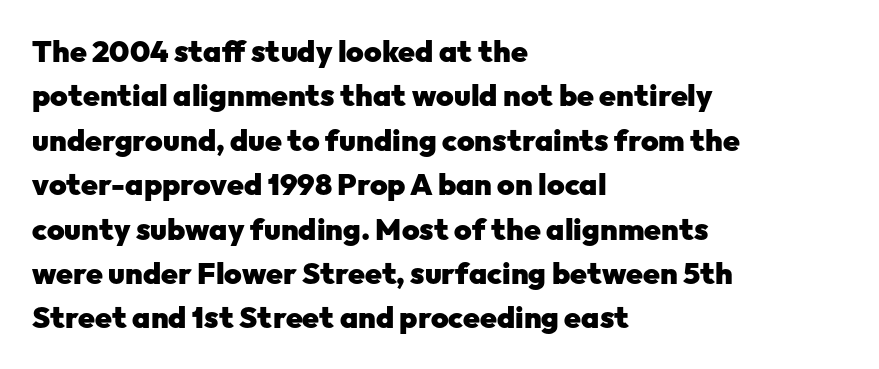
Q: Is the text bold? A: Yes.
Q: Is the text italic (slanted)? A: No, it is upright.
Q: Is the typeface a serif or a sans-serif typeface? A: Sans-serif.
Q: Is the text underlined? A: No.
Q: How is the paragraph aligned? A: Left-aligned.
Q: Is the spacing between letters normal or unusually wide? A: Normal.
Q: Is the spacing between lines tight, normal or loose? A: Normal.
Q: Width (condensed, normal, or wide)? A: Normal.
Q: Stroke contrast? A: Low.
Q: x-height? A: Medium.
Q: Monospaced? A: No.
